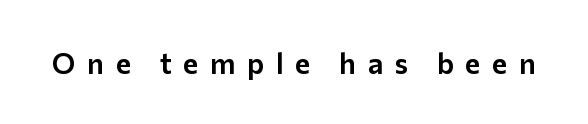
{"serif": "no", "italic": "no", "width": "normal", "stroke_contrast": "low", "x_height": "medium", "monospaced": "no", "underline": "no", "letter_spacing": "wide", "letter_spacing_em": 0.4, "glyph_px": 29}
